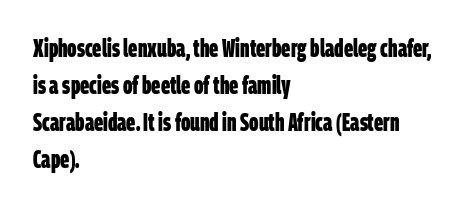
Caption: bold face, heavy strokes. The space between consecutive lines is moderate. A student would call this left alignment; a typographer would say flush left, rag right. Just letters on the line, the space beneath them empty.
